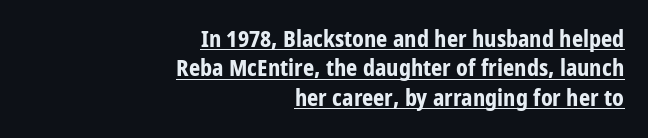
Q: Is the text bold? A: Yes.
Q: Is the text italic (slanted)? A: No, it is upright.
Q: Is the text underlined? A: Yes.
Q: How is the paragraph aligned? A: Right-aligned.
Q: Is the spacing between letters normal or unusually wide? A: Normal.
Q: Is the spacing between lines tight, normal or loose? A: Normal.
